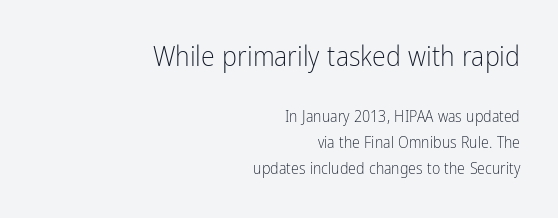
Q: Is the text bold? A: No.
Q: Is the text italic (slanted)? A: No, it is upright.
Q: Is the typeface a serif or a sans-serif typeface? A: Sans-serif.
Q: Is the text underlined? A: No.
Q: How is the paragraph aligned? A: Right-aligned.
Q: Is the spacing between letters normal or unusually wide? A: Normal.
Q: Is the spacing between lines tight, normal or loose? A: Normal.
Q: Which block of text is set in a larger size, the first (top) or the second (bottom)? A: The first (top) one.
Q: Width (condensed, normal, or wide)? A: Condensed.
Q: Stroke contrast? A: Low.
Q: x-height? A: Medium.
Q: Monospaced? A: No.
